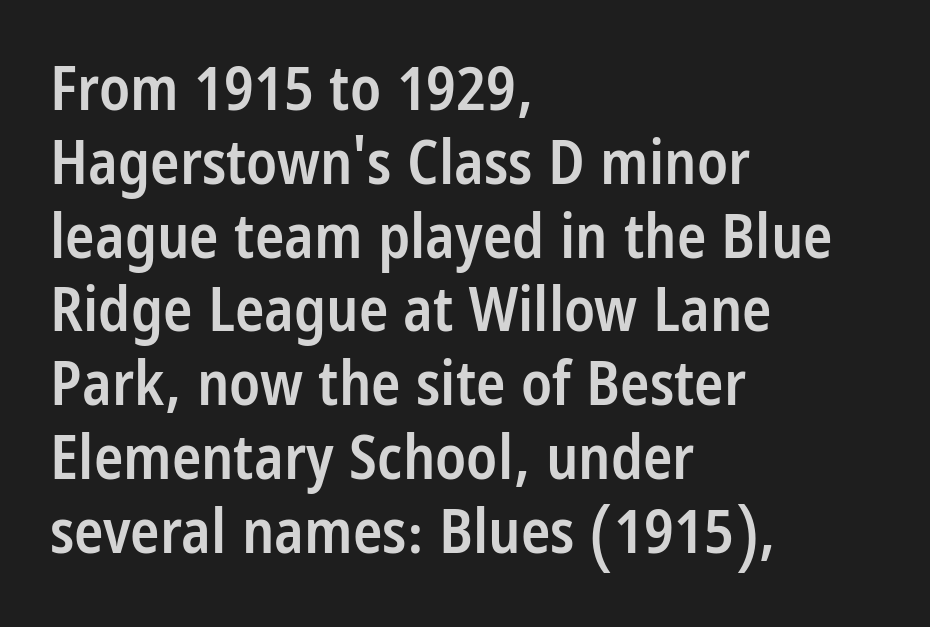
{"serif": "no", "italic": "no", "bold": "semi", "weight": "semibold", "width": "condensed", "stroke_contrast": "low", "x_height": "large", "monospaced": "no", "underline": "no", "align": "left", "line_spacing_ratio": 1.21, "letter_spacing": "normal", "letter_spacing_em": 0.0, "glyph_px": 61}
